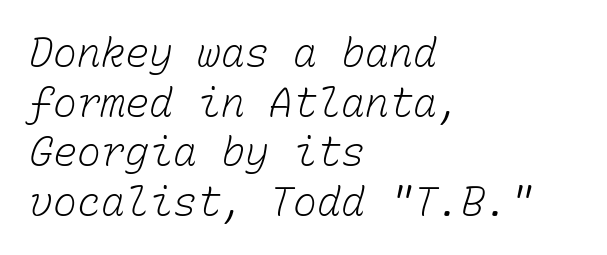
Casual observation: everything's shoved over to the left. The space beneath each line is pristine and unruled. Honestly, the letter spacing is just normal — you wouldn't notice it. Monospaced: the letters line up in strict vertical columns. The font is comparable to plain body text, perhaps lighter.
